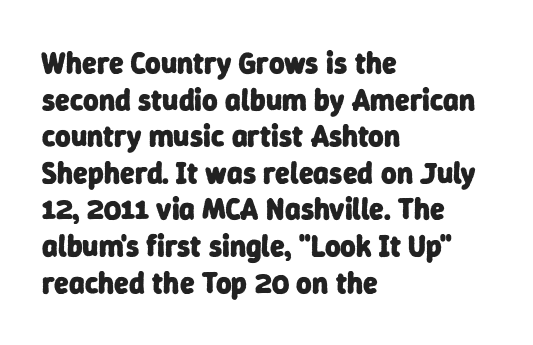
How heavy is the stroke? Heavy — this is a bold. The foot of each line stays bare and open. To sum up the face: it is a sans, with no serifs. In CSS terms this would be text-align: left.
